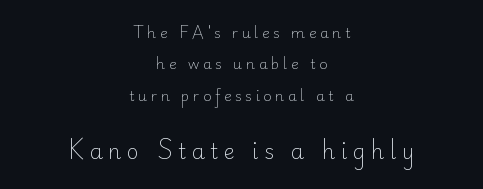
Q: Is the text bold? A: No.
Q: Is the text italic (slanted)? A: No, it is upright.
Q: Is the text underlined? A: No.
Q: How is the paragraph aligned? A: Centered.
Q: Is the spacing between letters normal or unusually wide? A: Unusually wide.
Q: Is the spacing between lines tight, normal or loose? A: Loose.
Q: Which block of text is set in a larger size, the first (top) or the second (bottom)? A: The second (bottom) one.
